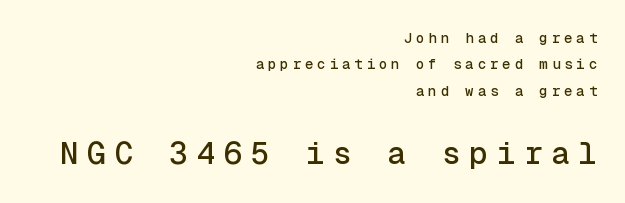
Q: Is the text italic (slanted)? A: No, it is upright.
Q: Is the typeface a serif or a sans-serif typeface? A: Sans-serif.
Q: Is the text underlined? A: No.
Q: How is the paragraph aligned? A: Right-aligned.
Q: Is the spacing between letters normal or unusually wide? A: Unusually wide.
Q: Which block of text is set in a larger size, the first (top) or the second (bottom)? A: The second (bottom) one.
Q: Width (condensed, normal, or wide)? A: Normal.
Q: x-height? A: Medium.
Q: Monospaced? A: Yes.
